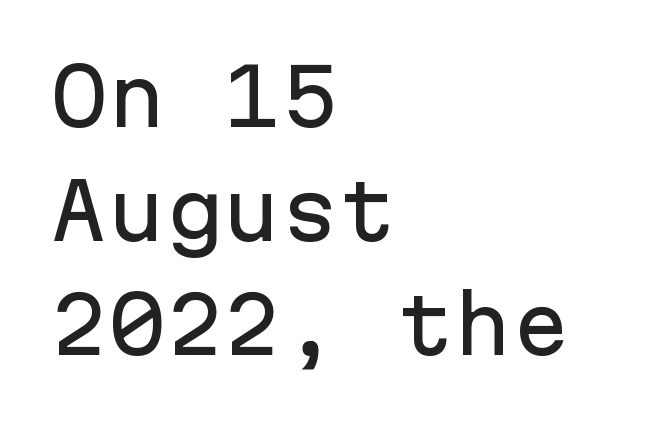
{"serif": "no", "italic": "no", "width": "normal", "stroke_contrast": "low", "x_height": "medium", "monospaced": "yes", "underline": "no", "align": "left", "line_spacing": "normal", "line_spacing_ratio": 1.48, "letter_spacing": "normal", "letter_spacing_em": 0.0, "glyph_px": 77}
